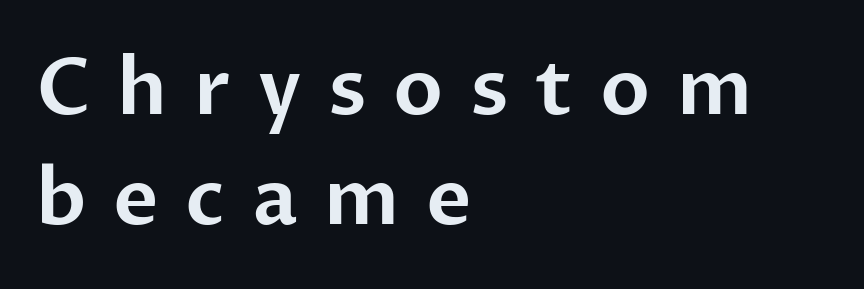
{"serif": "no", "italic": "no", "width": "normal", "stroke_contrast": "low", "x_height": "medium", "monospaced": "no", "underline": "no", "align": "left", "line_spacing": "normal", "line_spacing_ratio": 1.41, "letter_spacing": "wide", "letter_spacing_em": 0.34, "glyph_px": 78}
